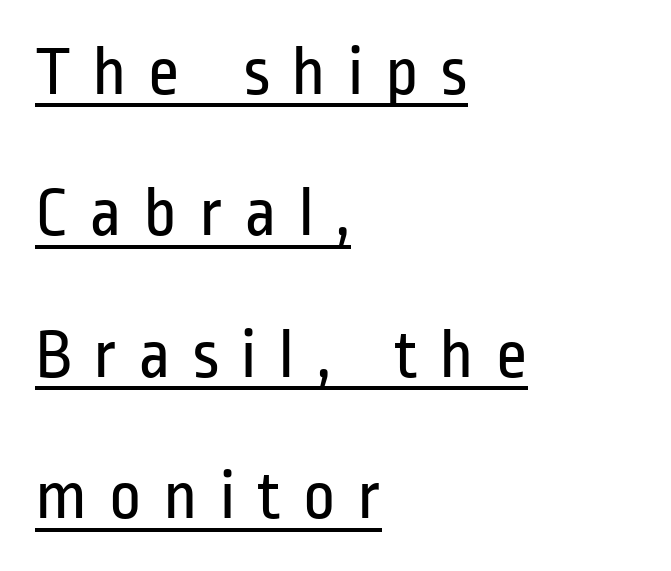
Q: Is the text bold? A: No.
Q: Is the text italic (slanted)? A: No, it is upright.
Q: Is the typeface a serif or a sans-serif typeface? A: Sans-serif.
Q: Is the text underlined? A: Yes.
Q: How is the paragraph aligned? A: Left-aligned.
Q: Is the spacing between letters normal or unusually wide? A: Unusually wide.
Q: Is the spacing between lines tight, normal or loose? A: Loose.
Q: Width (condensed, normal, or wide)? A: Condensed.
Q: Stroke contrast? A: Low.
Q: x-height? A: Medium.
Q: Monospaced? A: No.
